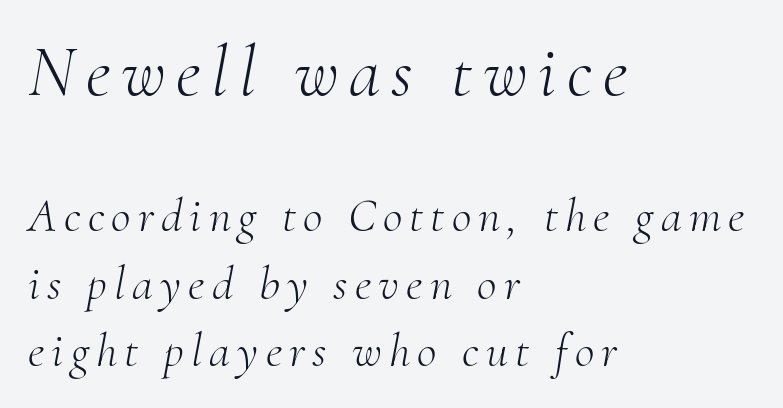
{"serif": "yes", "italic": "yes", "lean": "right", "slant_degrees": 10, "bold": "no", "weight": "light", "width": "normal", "stroke_contrast": "medium", "x_height": "small", "monospaced": "no", "underline": "no", "align": "left", "line_spacing": "normal", "line_spacing_ratio": 1.4, "larger_block": "first", "size_ratio": 1.5, "glyph_px": 72}
